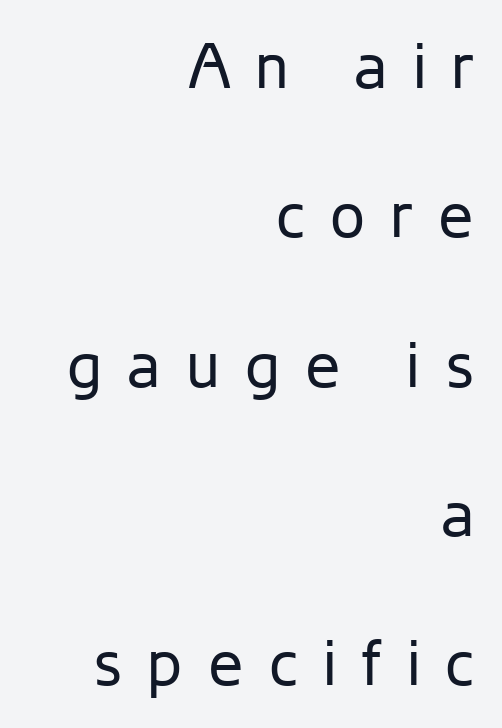
The image shows 63 px regular-weight sans-serif type, upright; set right-aligned, loose line spacing (2.37x), unusually wide letter spacing (+0.4 em), not underlined; low stroke contrast and a medium x-height.
